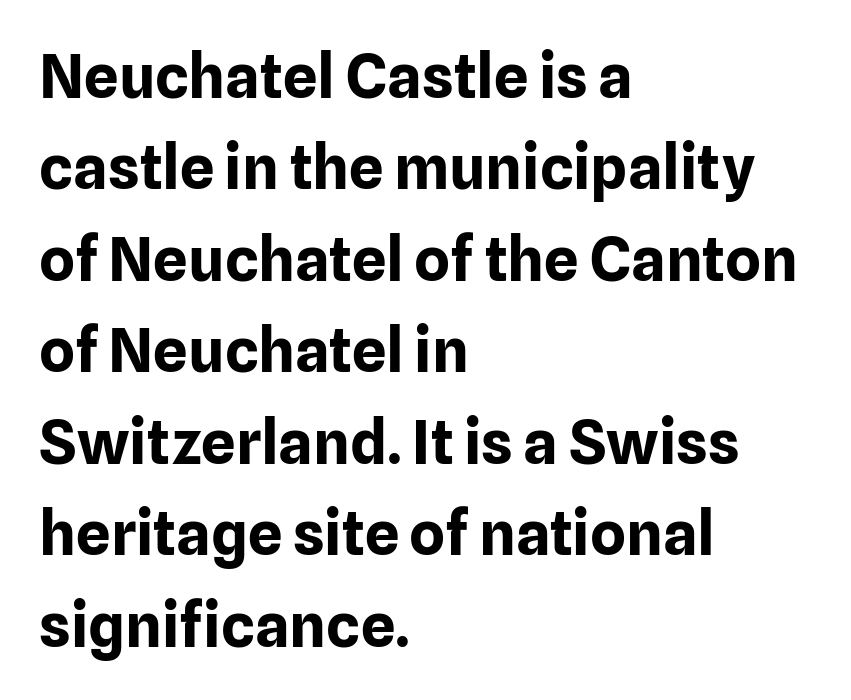
The image shows 61 px bold sans-serif type, upright; set left-aligned, normal line spacing (1.5x), normal letter spacing, not underlined; low stroke contrast and a medium x-height.
